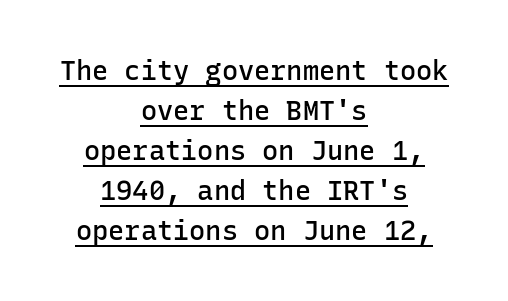
Q: Is the text bold? A: Semi-bold.
Q: Is the text italic (slanted)? A: No, it is upright.
Q: Is the text underlined? A: Yes.
Q: How is the paragraph aligned? A: Centered.
Q: Is the spacing between letters normal or unusually wide? A: Normal.
Q: Is the spacing between lines tight, normal or loose? A: Normal.
